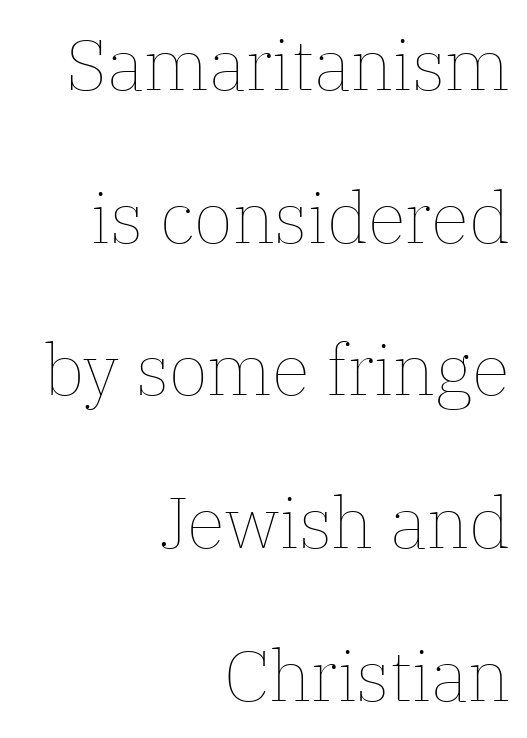
Do the characters align in a grid? No, the font is proportional. Does the copy run flush right? Yes — the right margin is perfectly even. Honestly, the rows look like they've been pulled way apart. These lines were composed using upright roman letters. This sample uses plain, unmodified letter spacing. The gap between lines stays unmarked.
